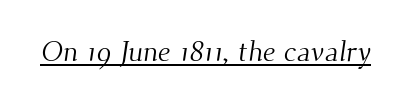
The font family rendered here belongs to the serif group. The characters are drawn with everyday or finer stroke widths. A typesetter would call this proportional, since set widths differ per character. Honestly, the underline is the first thing you notice here.
